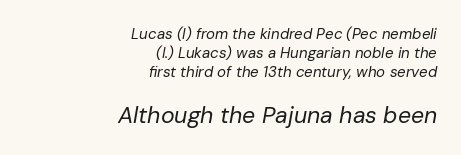
The image shows 23 px text type, italic (leaning right); set right-aligned, normal line spacing (1.28x), normal letter spacing, not underlined; the second (bottom) block is 1.53x larger.
